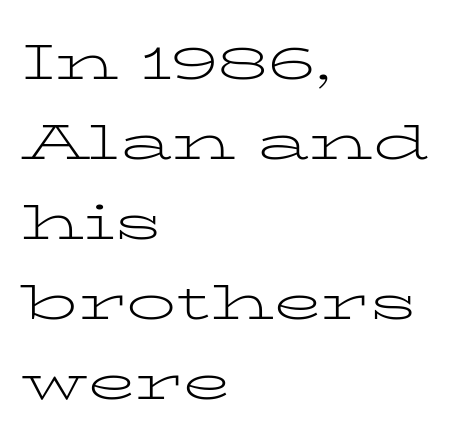
The image shows 50 px light, wide serif type, upright; set left-aligned, normal line spacing (1.6x), normal letter spacing, not underlined; low stroke contrast and a medium x-height.
